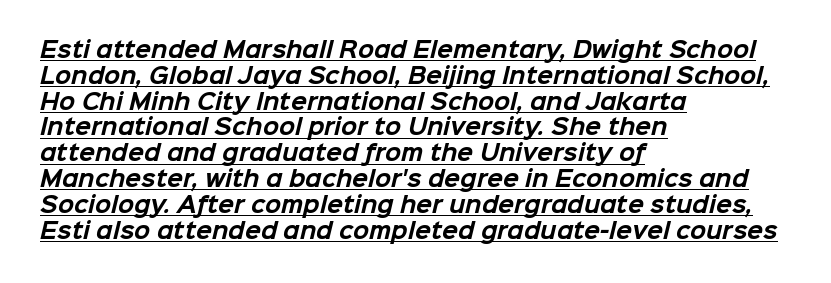
{"bold": "yes", "underline": "yes", "align": "left", "line_spacing_ratio": 1.23, "letter_spacing": "normal", "letter_spacing_em": 0.0, "glyph_px": 21}
